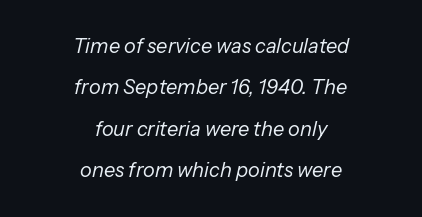
{"italic": "yes", "lean": "right", "slant_degrees": 13, "bold": "no", "underline": "no", "align": "center", "line_spacing": "loose", "line_spacing_ratio": 2.07, "letter_spacing": "normal", "letter_spacing_em": 0.0, "glyph_px": 20}
